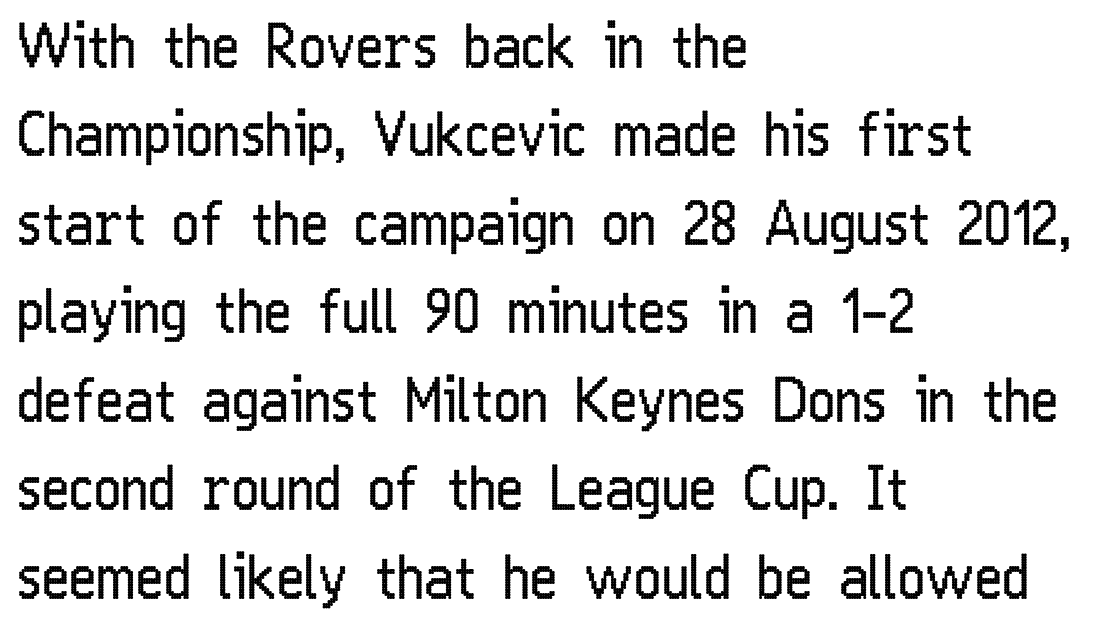
Q: Is the text bold? A: No.
Q: Is the text italic (slanted)? A: No, it is upright.
Q: Is the typeface a serif or a sans-serif typeface? A: Sans-serif.
Q: Is the text underlined? A: No.
Q: How is the paragraph aligned? A: Left-aligned.
Q: Is the spacing between letters normal or unusually wide? A: Normal.
Q: Is the spacing between lines tight, normal or loose? A: Normal.
Q: Width (condensed, normal, or wide)? A: Condensed.
Q: Stroke contrast? A: Low.
Q: x-height? A: Medium.
Q: Monospaced? A: No.
